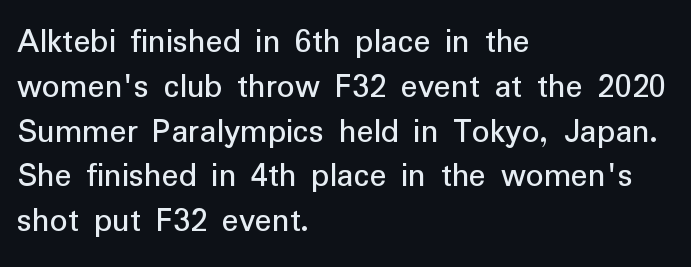
Q: Is the text bold? A: No.
Q: Is the text italic (slanted)? A: No, it is upright.
Q: Is the typeface a serif or a sans-serif typeface? A: Sans-serif.
Q: Is the text underlined? A: No.
Q: How is the paragraph aligned? A: Left-aligned.
Q: Is the spacing between letters normal or unusually wide? A: Normal.
Q: Is the spacing between lines tight, normal or loose? A: Normal.
Q: Width (condensed, normal, or wide)? A: Normal.
Q: Stroke contrast? A: Low.
Q: x-height? A: Medium.
Q: Monospaced? A: No.
